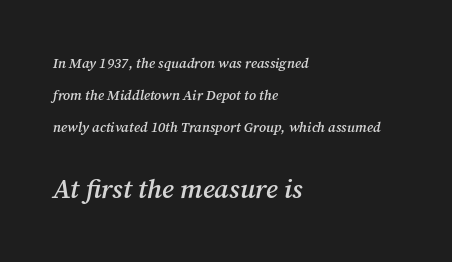
{"italic": "yes", "lean": "right", "slant_degrees": 12, "bold": "semi", "underline": "no", "align": "left", "line_spacing": "loose", "line_spacing_ratio": 2.28, "letter_spacing": "normal", "letter_spacing_em": 0.0, "larger_block": "second", "size_ratio": 1.93, "glyph_px": 27}
